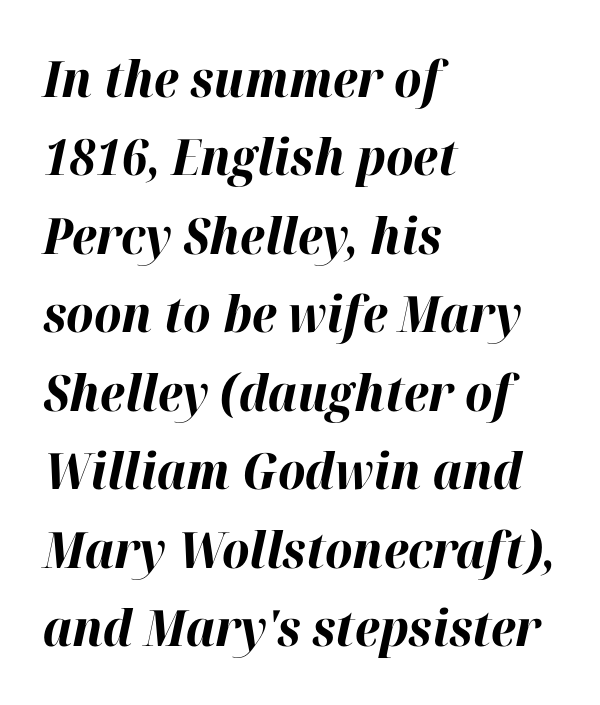
The image shows 50 px bold type, italic (leaning right); set left-aligned, normal line spacing (1.57x), normal letter spacing, not underlined; high stroke contrast and a medium x-height.
